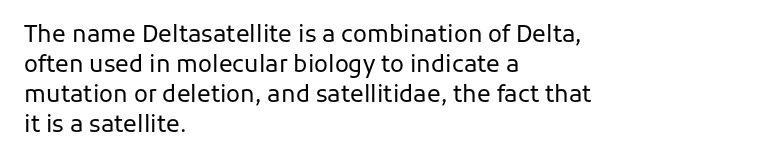
The image shows 23 px text type, upright; set left-aligned, normal line spacing (1.31x), normal letter spacing, not underlined.
